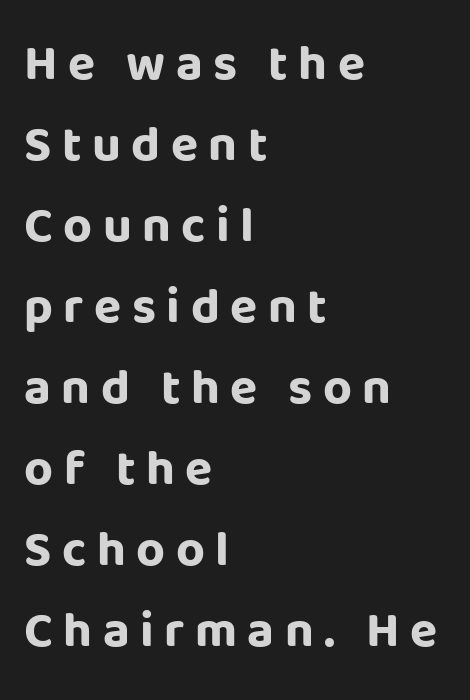
The image shows 50 px bold sans-serif type, upright; set left-aligned, normal line spacing (1.62x), unusually wide letter spacing (+0.21 em), not underlined; low stroke contrast and a large x-height.
